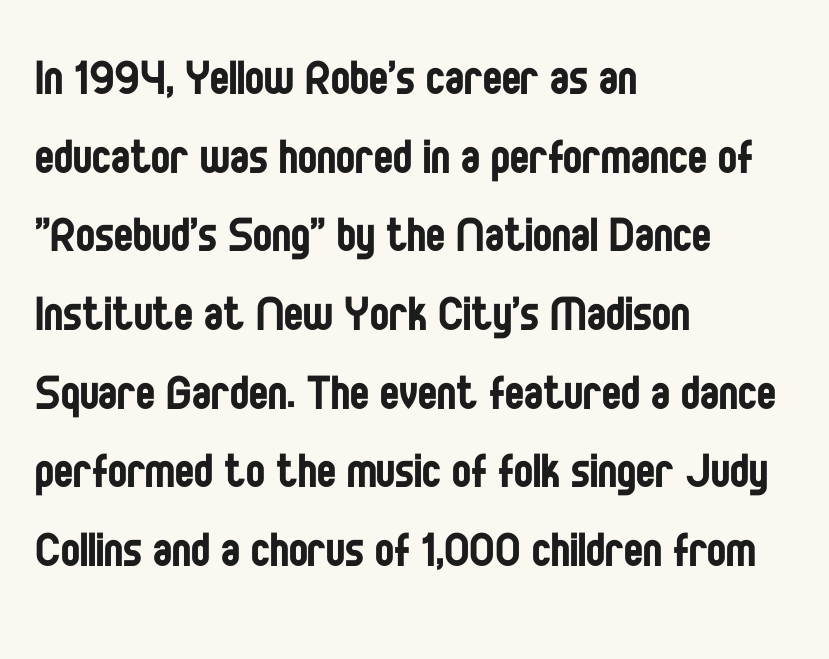
The image shows 57 px regular-weight, condensed sans-serif type, upright; set left-aligned, normal line spacing (1.38x), normal letter spacing, not underlined; low stroke contrast and a large x-height.
